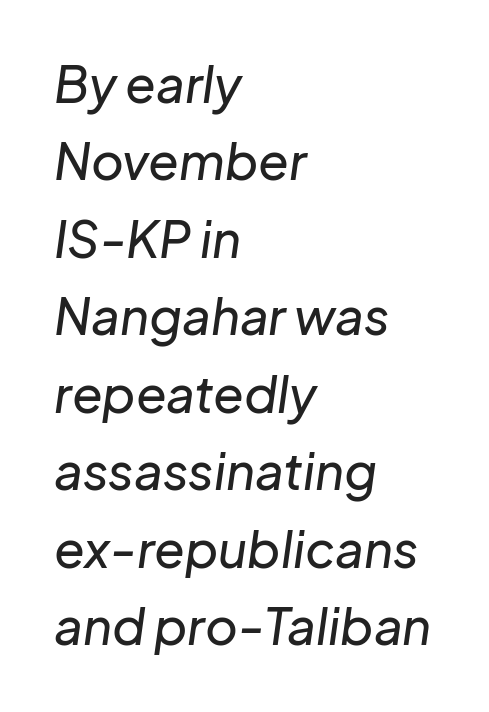
The image shows 50 px text type, italic (leaning right); set left-aligned, normal line spacing (1.55x), normal letter spacing, not underlined; low stroke contrast and a medium x-height.
